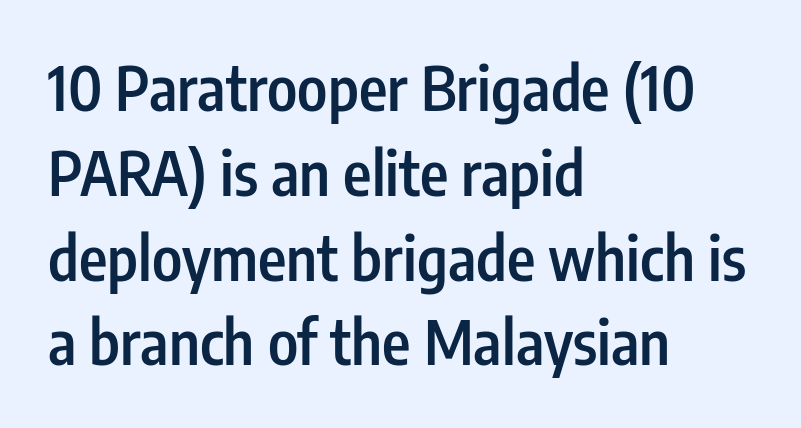
The image shows 61 px semibold, condensed sans-serif type, upright; set left-aligned, normal line spacing (1.39x), normal letter spacing, not underlined; low stroke contrast and a medium x-height.
